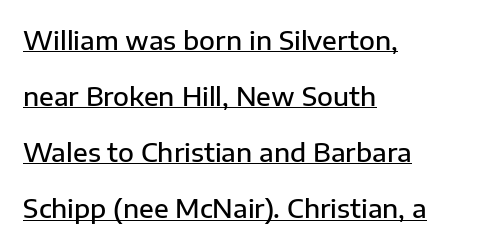
{"italic": "no", "bold": "semi", "underline": "yes", "align": "left", "line_spacing": "loose", "line_spacing_ratio": 2.16, "letter_spacing": "normal", "letter_spacing_em": 0.0, "glyph_px": 26}
